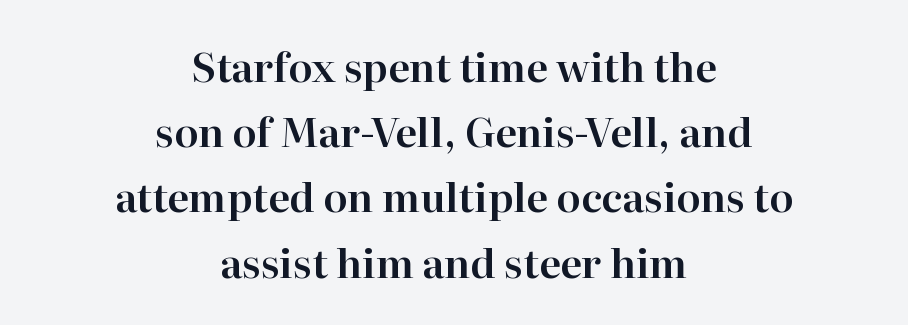
{"serif": "yes", "italic": "no", "width": "normal", "stroke_contrast": "high", "x_height": "medium", "monospaced": "no", "underline": "no", "align": "center", "line_spacing": "normal", "line_spacing_ratio": 1.63, "letter_spacing": "normal", "letter_spacing_em": 0.0, "glyph_px": 40}
